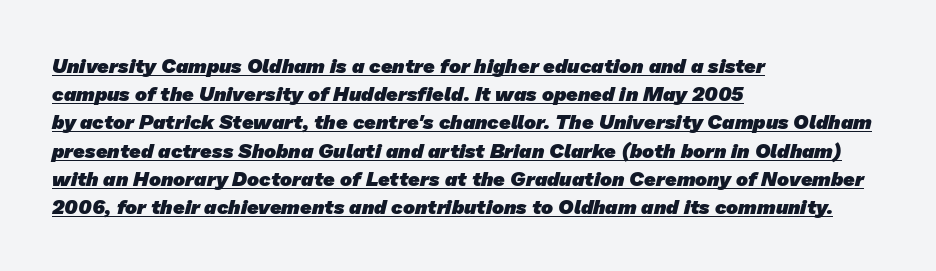
The image shows 20 px bold type; set left-aligned, normal line spacing (1.41x), normal letter spacing, underlined.
